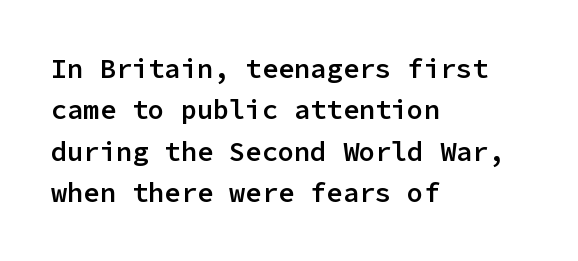
A student would call this left alignment; a typographer would say flush left, rag right. Line spacing here is normal. Tracking value appears to be zero — textbook default spacing. A typesetter would mark this as roman, not italic. Each glyph is drawn with semibold strokes, heavier than normal yet not fully bold. The strip under each line holds only bare page.
